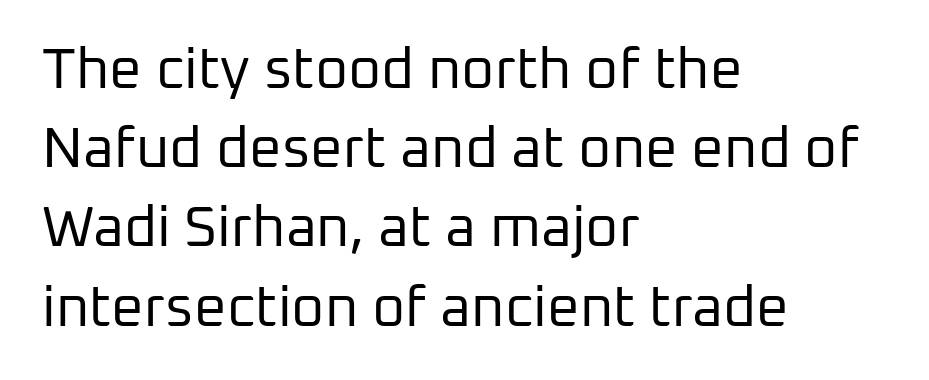
{"serif": "no", "italic": "no", "bold": "no", "weight": "regular", "width": "normal", "stroke_contrast": "low", "x_height": "medium", "monospaced": "no", "underline": "no", "align": "left", "line_spacing": "normal", "line_spacing_ratio": 1.39, "letter_spacing": "normal", "letter_spacing_em": 0.0, "glyph_px": 57}
